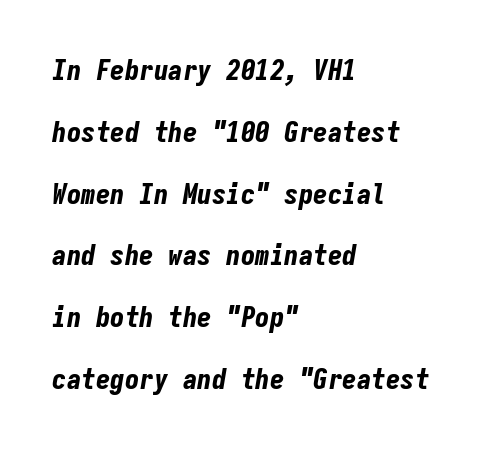
The image shows 29 px bold, condensed type, italic (leaning right), monospaced; set left-aligned, loose line spacing (2.13x), normal letter spacing, not underlined; low stroke contrast and a medium x-height.
